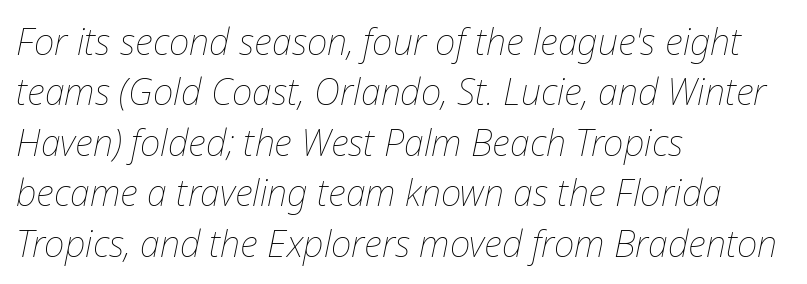
{"italic": "yes", "lean": "right", "slant_degrees": 12, "bold": "no", "weight": "thin", "width": "normal", "stroke_contrast": "low", "x_height": "medium", "monospaced": "no", "underline": "no", "align": "left", "line_spacing": "normal", "line_spacing_ratio": 1.4, "letter_spacing": "normal", "letter_spacing_em": 0.0, "glyph_px": 36}
